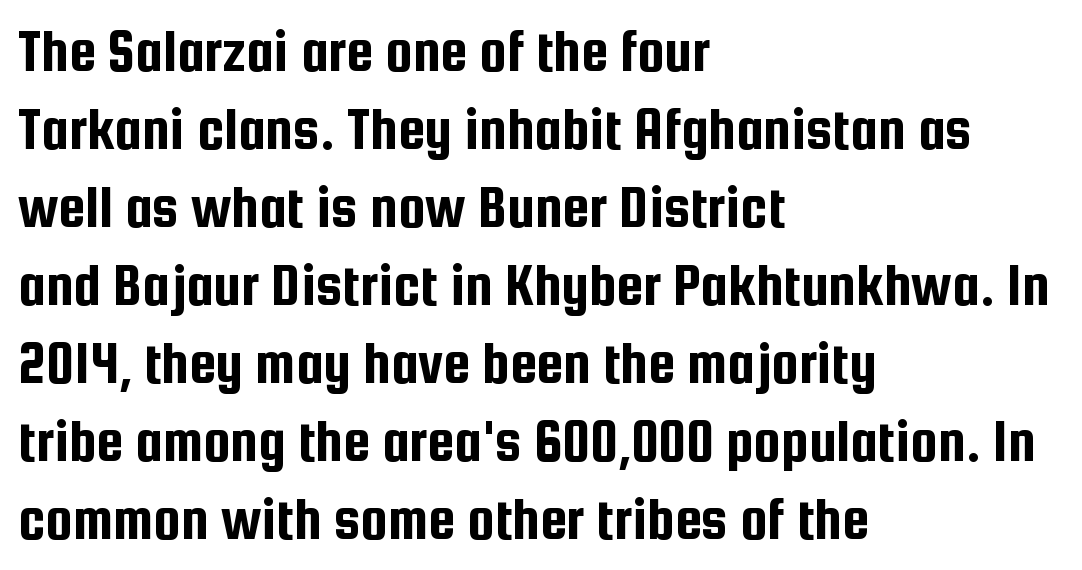
Q: Is the text italic (slanted)? A: No, it is upright.
Q: Is the typeface a serif or a sans-serif typeface? A: Sans-serif.
Q: Is the text underlined? A: No.
Q: How is the paragraph aligned? A: Left-aligned.
Q: Is the spacing between letters normal or unusually wide? A: Normal.
Q: Is the spacing between lines tight, normal or loose? A: Normal.
Q: Width (condensed, normal, or wide)? A: Condensed.
Q: Stroke contrast? A: Low.
Q: x-height? A: Medium.
Q: Monospaced? A: No.
